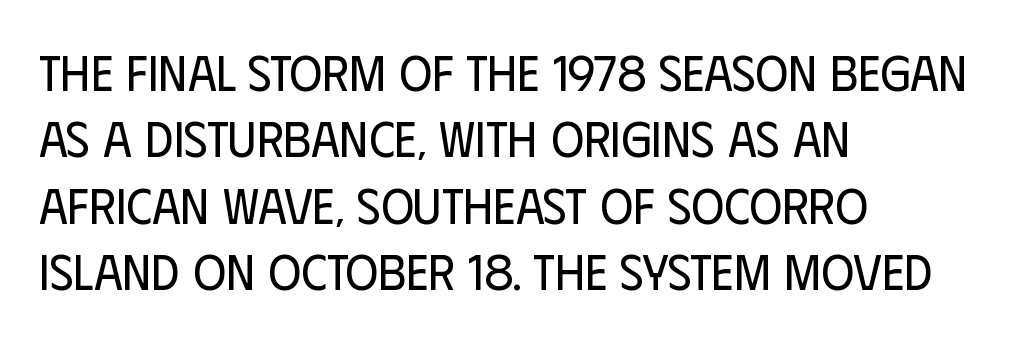
The image shows 50 px regular-weight, condensed sans-serif type, upright; set left-aligned, normal line spacing (1.33x), normal letter spacing, not underlined; low stroke contrast and a large x-height.
